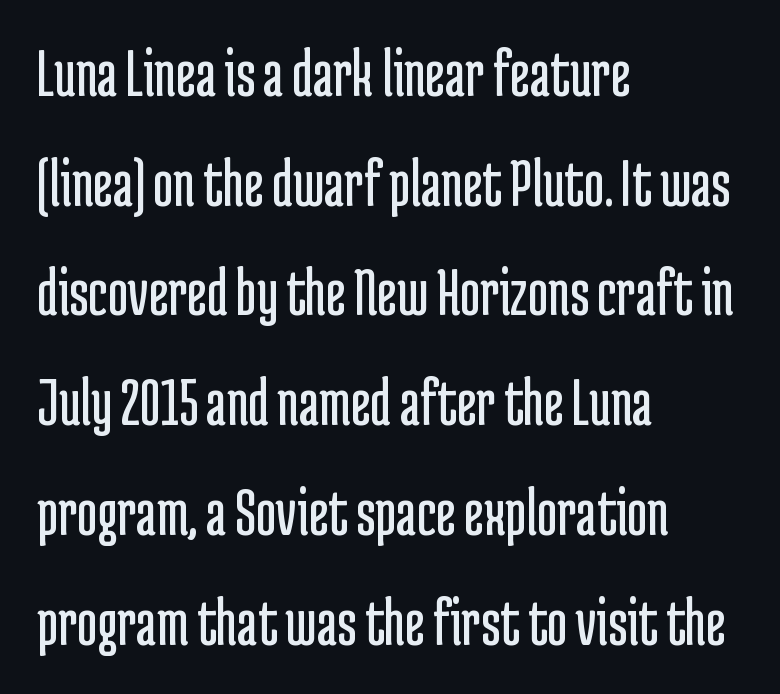
The image shows 69 px regular-weight, condensed sans-serif type, upright; set left-aligned, normal line spacing (1.59x), normal letter spacing, not underlined; low stroke contrast and a medium x-height.
